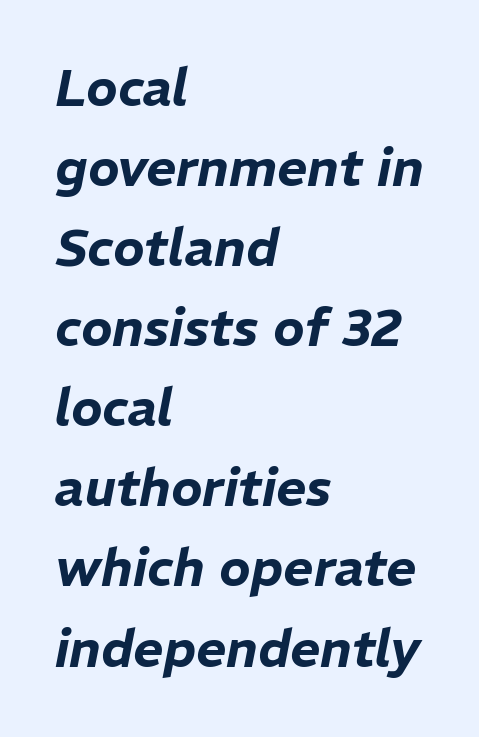
{"italic": "yes", "lean": "right", "slant_degrees": 11, "width": "normal", "stroke_contrast": "low", "x_height": "medium", "monospaced": "no", "underline": "no", "align": "left", "line_spacing": "normal", "line_spacing_ratio": 1.54, "letter_spacing": "normal", "letter_spacing_em": 0.0, "glyph_px": 52}
